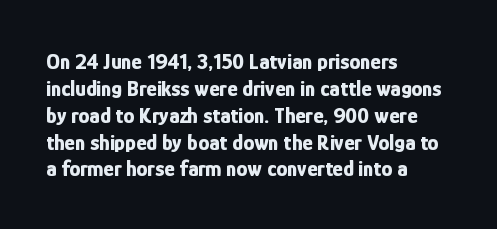
The image shows 22 px bold type, upright; set left-aligned, line spacing 1.22x, normal letter spacing, not underlined.
